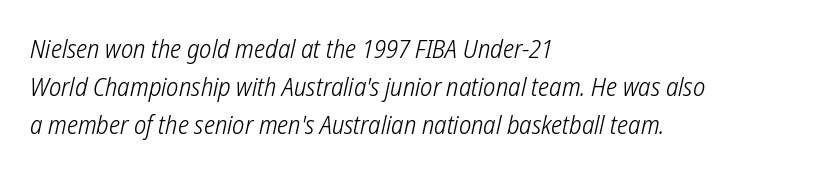
{"bold": "no", "underline": "no", "align": "left", "line_spacing": "normal", "line_spacing_ratio": 1.46, "letter_spacing": "normal", "letter_spacing_em": 0.0, "glyph_px": 26}
